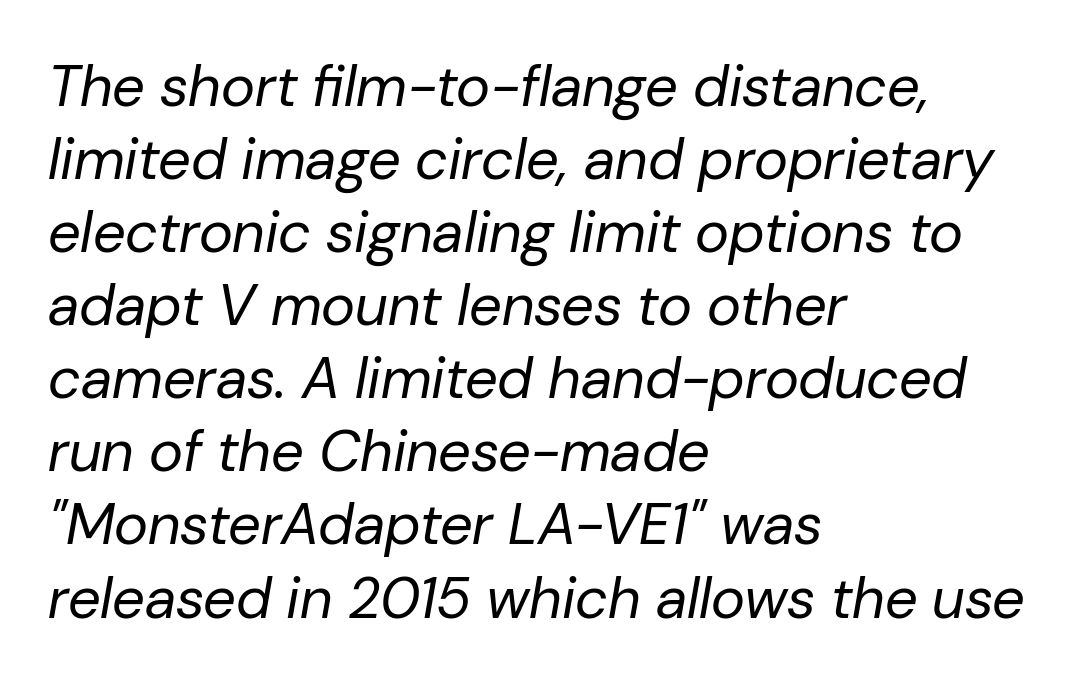
No letter is thick-stroked: the sample isn't bold. You could not count columns in this text — the font is proportionally spaced. Reading down the column, the eye jumps a familiar distance to each next line. Observe the lean: these are italic letterforms. Casual observation: everything's shoved over to the left. Each word holds together tightly as a unit, with standard inter-letter gaps.
